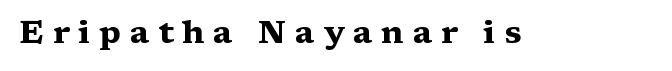
{"serif": "yes", "italic": "no", "bold": "yes", "weight": "heavy", "width": "wide", "stroke_contrast": "medium", "x_height": "medium", "monospaced": "no", "underline": "no", "letter_spacing": "wide", "letter_spacing_em": 0.27, "glyph_px": 32}
